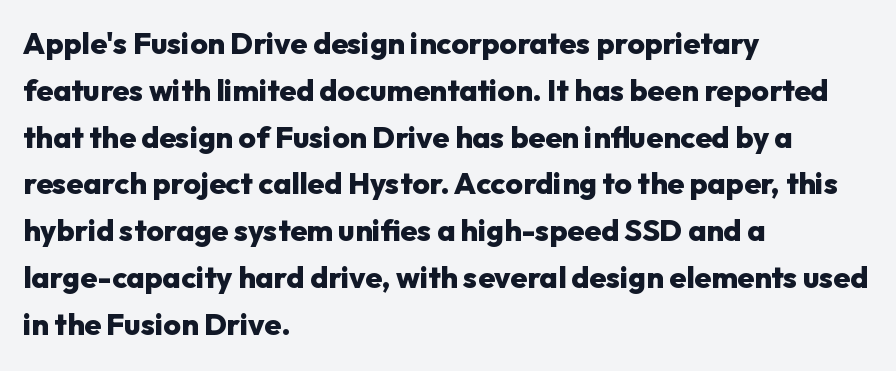
Summary of vertical rhythm: regular, with standard interline spacing. A roman cut, with each character standing at attention. A typesetter would label this face a sans. The baseline area is clear.
